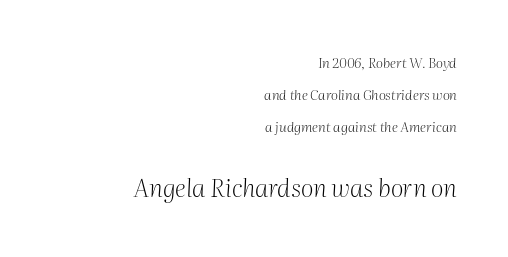
The image shows 25 px text type, italic (leaning right); set right-aligned, loose line spacing (2.29x), normal letter spacing, not underlined; the second (bottom) block is 1.79x larger.
